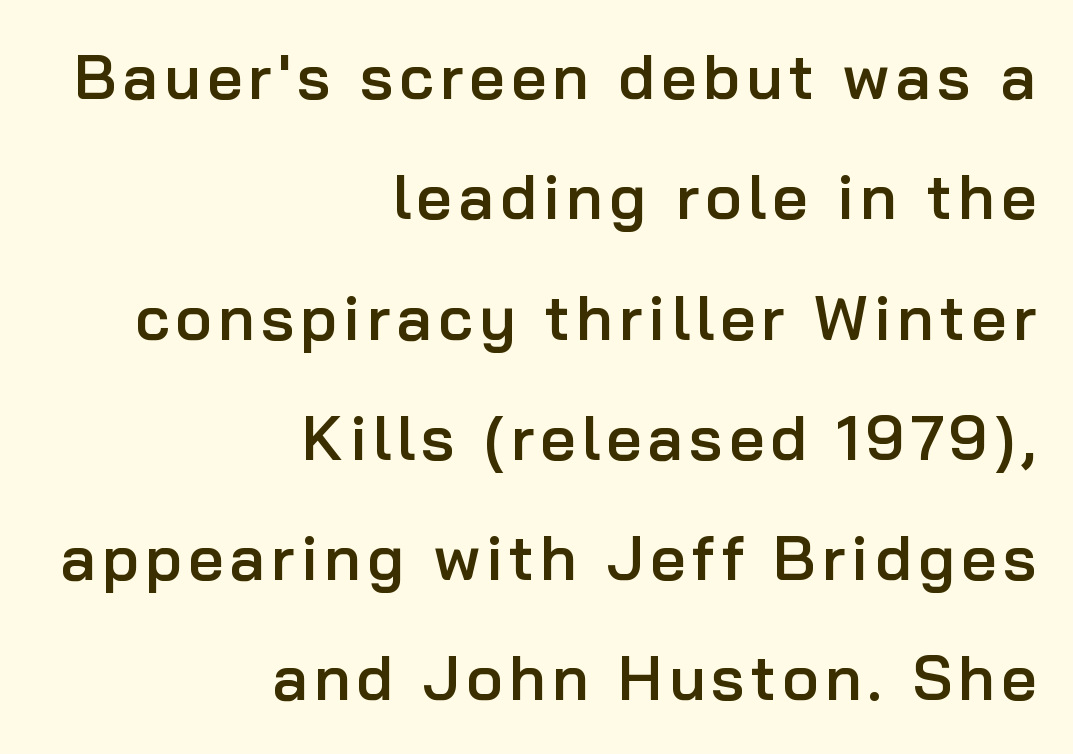
Think of a printed novel: that variable character pitch is what you see here. The type family on display is of the sans-serif kind. The designer dialed line spacing up above the default. The zone under the glyphs is completely vacant. The glyphs have the mass of a demibold cut, below bold. Every row of glyphs terminates at an identical x-position on the right.
